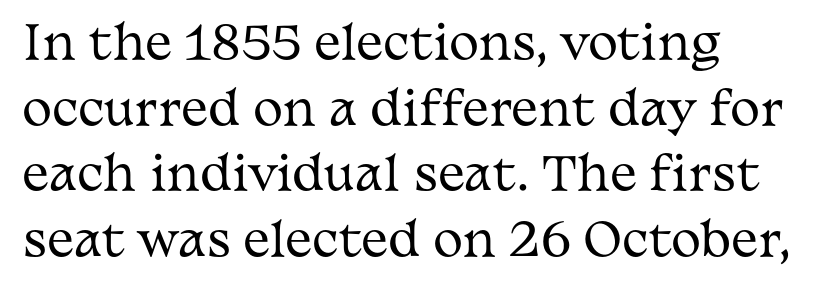
Q: Is the text bold? A: No.
Q: Is the text italic (slanted)? A: No, it is upright.
Q: Is the typeface a serif or a sans-serif typeface? A: Serif.
Q: Is the text underlined? A: No.
Q: How is the paragraph aligned? A: Left-aligned.
Q: Is the spacing between letters normal or unusually wide? A: Normal.
Q: Is the spacing between lines tight, normal or loose? A: Normal.
Q: Width (condensed, normal, or wide)? A: Wide.
Q: Stroke contrast? A: Medium.
Q: x-height? A: Medium.
Q: Monospaced? A: No.
